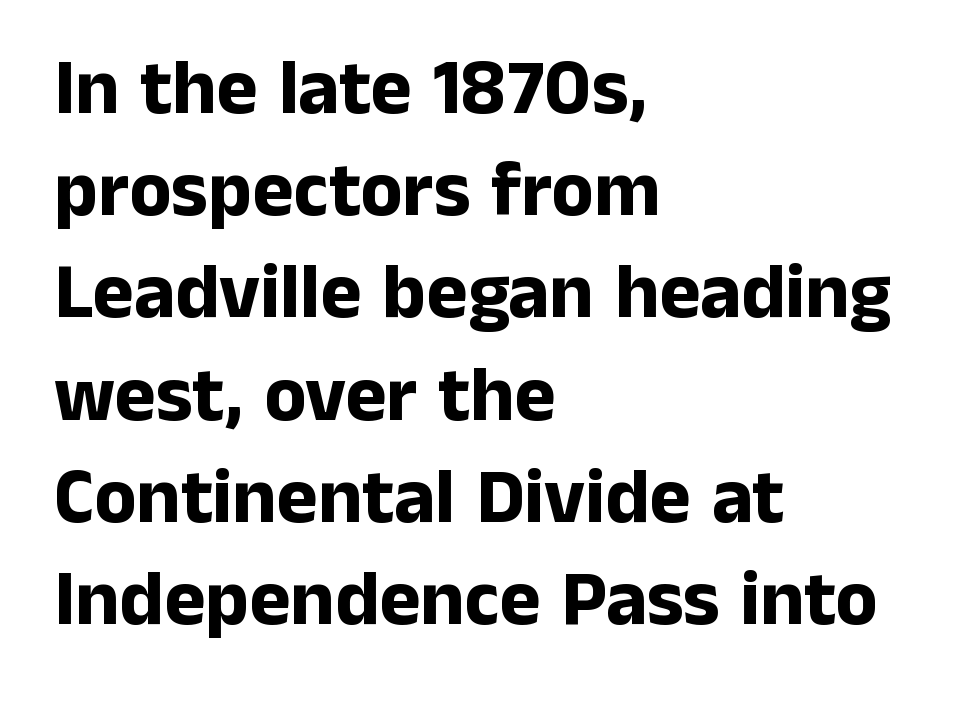
{"serif": "no", "italic": "no", "bold": "yes", "weight": "bold", "width": "normal", "stroke_contrast": "low", "x_height": "medium", "monospaced": "no", "underline": "no", "align": "left", "line_spacing": "normal", "line_spacing_ratio": 1.31, "letter_spacing": "normal", "letter_spacing_em": 0.0, "glyph_px": 78}
